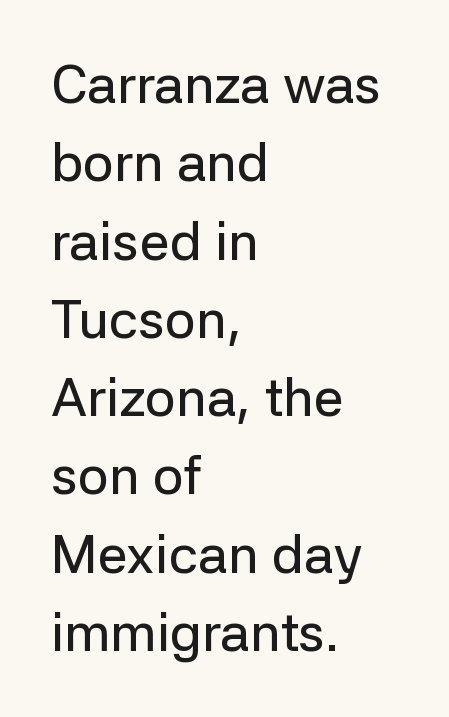
Q: Is the text italic (slanted)? A: No, it is upright.
Q: Is the typeface a serif or a sans-serif typeface? A: Sans-serif.
Q: Is the text underlined? A: No.
Q: How is the paragraph aligned? A: Left-aligned.
Q: Is the spacing between letters normal or unusually wide? A: Normal.
Q: Is the spacing between lines tight, normal or loose? A: Normal.
Q: Width (condensed, normal, or wide)? A: Normal.
Q: Stroke contrast? A: Low.
Q: x-height? A: Medium.
Q: Monospaced? A: No.
